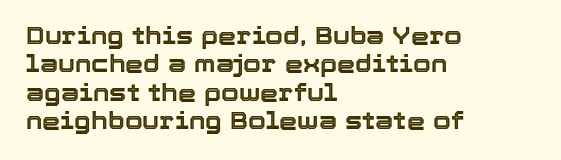
Q: Is the text italic (slanted)? A: No, it is upright.
Q: Is the text underlined? A: No.
Q: How is the paragraph aligned? A: Left-aligned.
Q: Is the spacing between letters normal or unusually wide? A: Normal.
